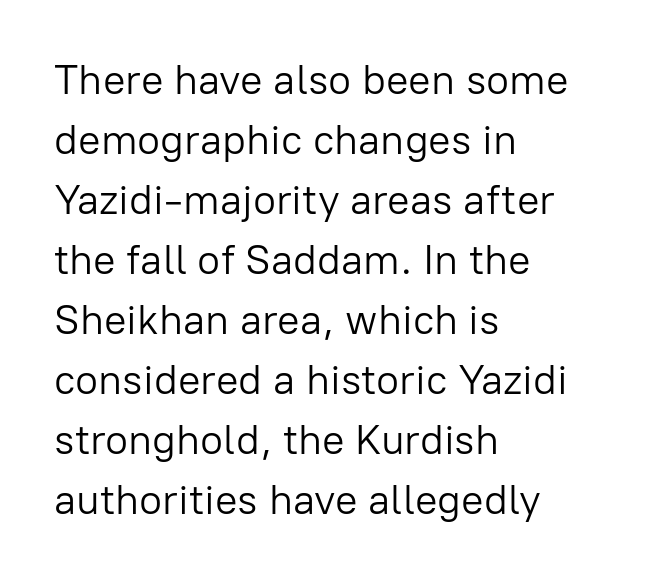
{"serif": "no", "italic": "no", "bold": "no", "weight": "light", "width": "normal", "stroke_contrast": "low", "x_height": "medium", "monospaced": "no", "underline": "no", "align": "left", "line_spacing": "normal", "line_spacing_ratio": 1.43, "letter_spacing": "normal", "letter_spacing_em": 0.0, "glyph_px": 42}
